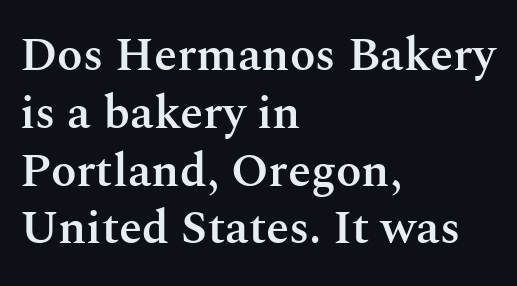
The image shows 47 px semibold serif type, upright; set left-aligned, line spacing 1.23x, normal letter spacing, not underlined; medium stroke contrast and a medium x-height.
